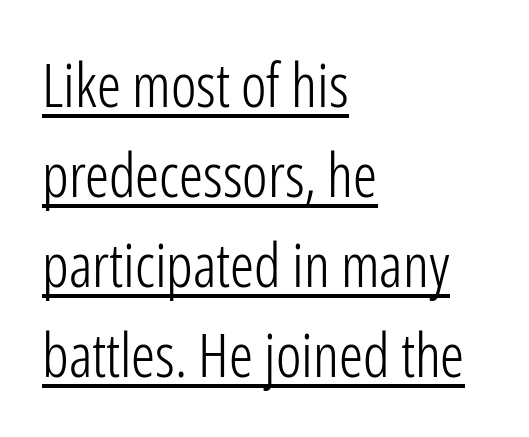
Q: Is the text bold? A: No.
Q: Is the text italic (slanted)? A: No, it is upright.
Q: Is the typeface a serif or a sans-serif typeface? A: Sans-serif.
Q: Is the text underlined? A: Yes.
Q: How is the paragraph aligned? A: Left-aligned.
Q: Is the spacing between letters normal or unusually wide? A: Normal.
Q: Is the spacing between lines tight, normal or loose? A: Normal.
Q: Width (condensed, normal, or wide)? A: Condensed.
Q: Stroke contrast? A: Low.
Q: x-height? A: Medium.
Q: Monospaced? A: No.
